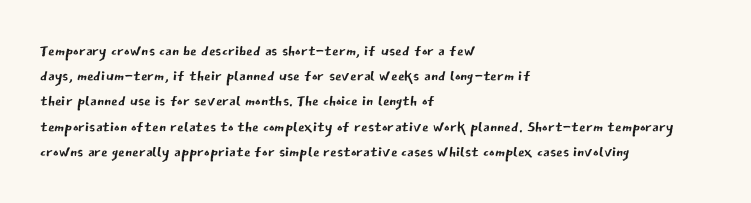
The image shows 21 px text type, upright; set left-aligned, line spacing 1.2x, normal letter spacing, not underlined.
